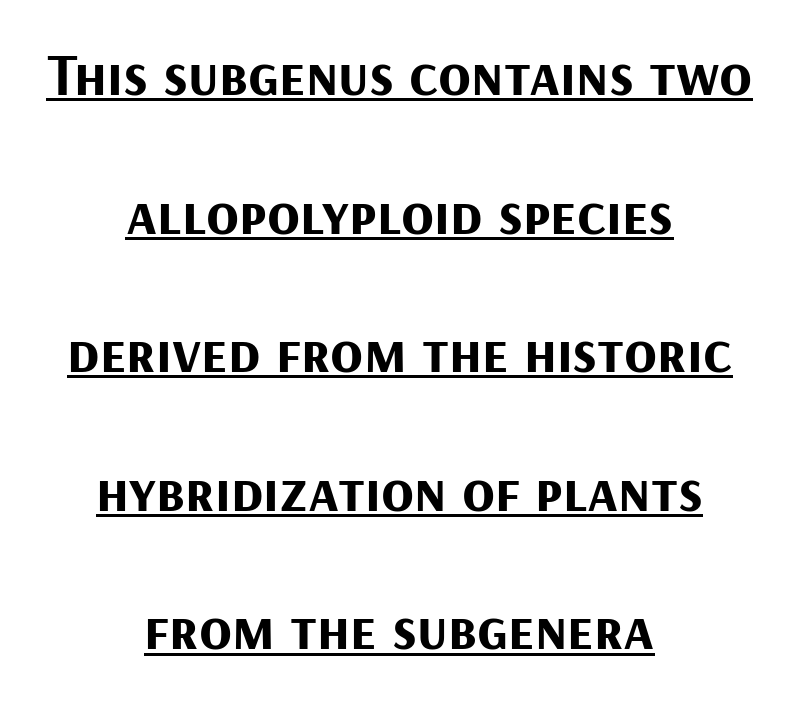
Varying glyph widths throughout — classic text-font behaviour. Stroke thickness is high; the sample reads as a true bold. This is the regular roman posture of the typeface. Nothing unusual about the tracking: characters are spaced as the font intends. I'd call this a sans setting — the letters go barefoot.
